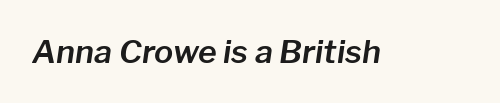
{"italic": "yes", "lean": "right", "slant_degrees": 8, "width": "normal", "stroke_contrast": "low", "x_height": "medium", "monospaced": "no", "underline": "no", "letter_spacing": "normal", "letter_spacing_em": 0.0, "glyph_px": 32}
